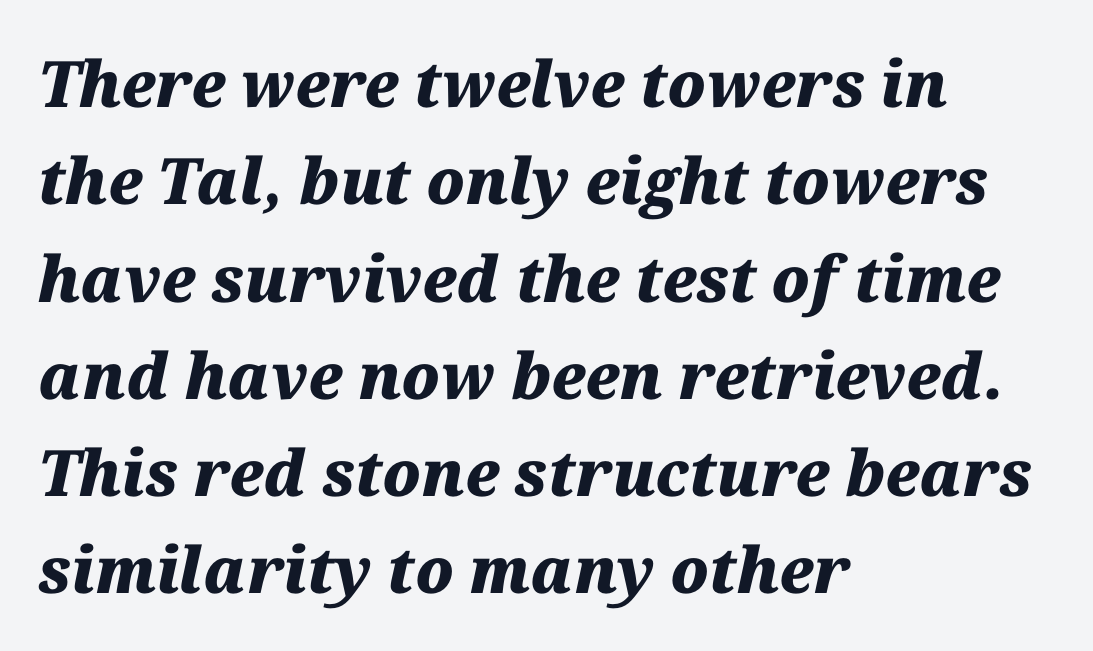
{"italic": "yes", "lean": "right", "slant_degrees": 12, "bold": "yes", "weight": "heavy", "width": "normal", "stroke_contrast": "medium", "x_height": "medium", "monospaced": "no", "underline": "no", "align": "left", "line_spacing": "normal", "line_spacing_ratio": 1.52, "letter_spacing": "normal", "letter_spacing_em": 0.0, "glyph_px": 64}
